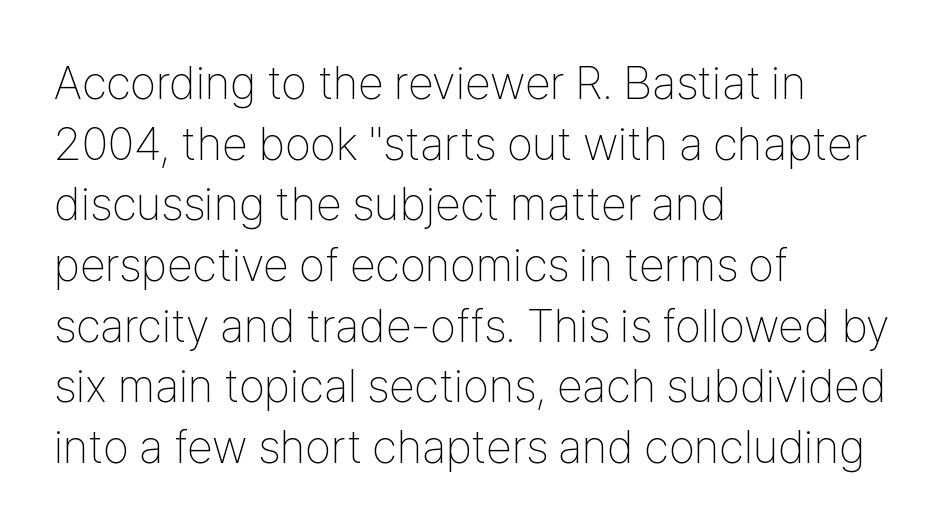
{"serif": "no", "italic": "no", "bold": "no", "weight": "thin", "width": "condensed", "stroke_contrast": "low", "x_height": "medium", "monospaced": "no", "underline": "no", "align": "left", "line_spacing": "normal", "line_spacing_ratio": 1.29, "letter_spacing": "normal", "letter_spacing_em": 0.0, "glyph_px": 47}
